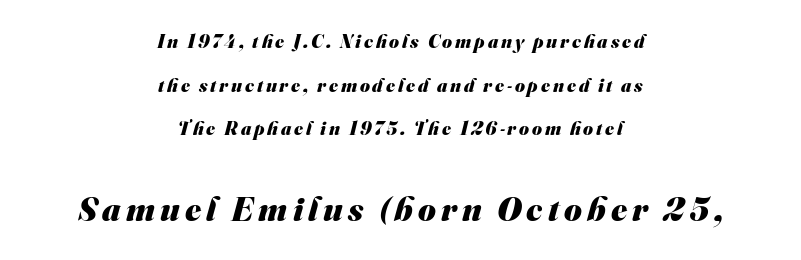
Q: Is the text bold? A: Yes.
Q: Is the typeface a serif or a sans-serif typeface? A: Sans-serif.
Q: Is the text underlined? A: No.
Q: How is the paragraph aligned? A: Centered.
Q: Is the spacing between lines tight, normal or loose? A: Loose.
Q: Which block of text is set in a larger size, the first (top) or the second (bottom)? A: The second (bottom) one.
Q: Width (condensed, normal, or wide)? A: Normal.
Q: Stroke contrast? A: Medium.
Q: x-height? A: Small.
Q: Monospaced? A: No.
